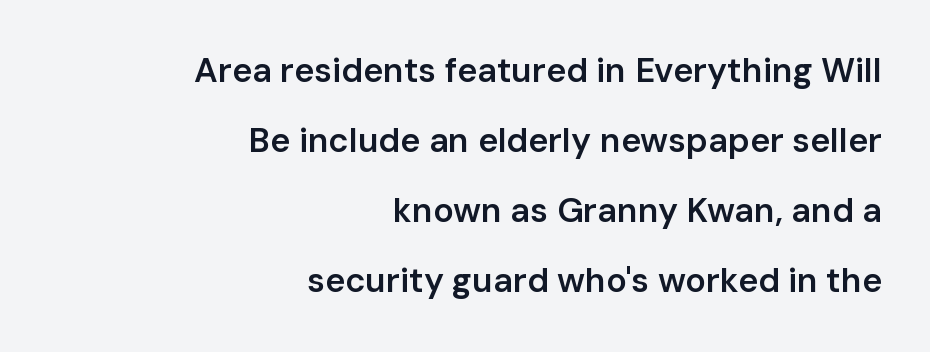
Q: Is the text bold? A: Semi-bold.
Q: Is the text italic (slanted)? A: No, it is upright.
Q: Is the typeface a serif or a sans-serif typeface? A: Sans-serif.
Q: Is the text underlined? A: No.
Q: How is the paragraph aligned? A: Right-aligned.
Q: Is the spacing between letters normal or unusually wide? A: Normal.
Q: Is the spacing between lines tight, normal or loose? A: Loose.
Q: Width (condensed, normal, or wide)? A: Normal.
Q: Stroke contrast? A: Low.
Q: x-height? A: Medium.
Q: Monospaced? A: No.
